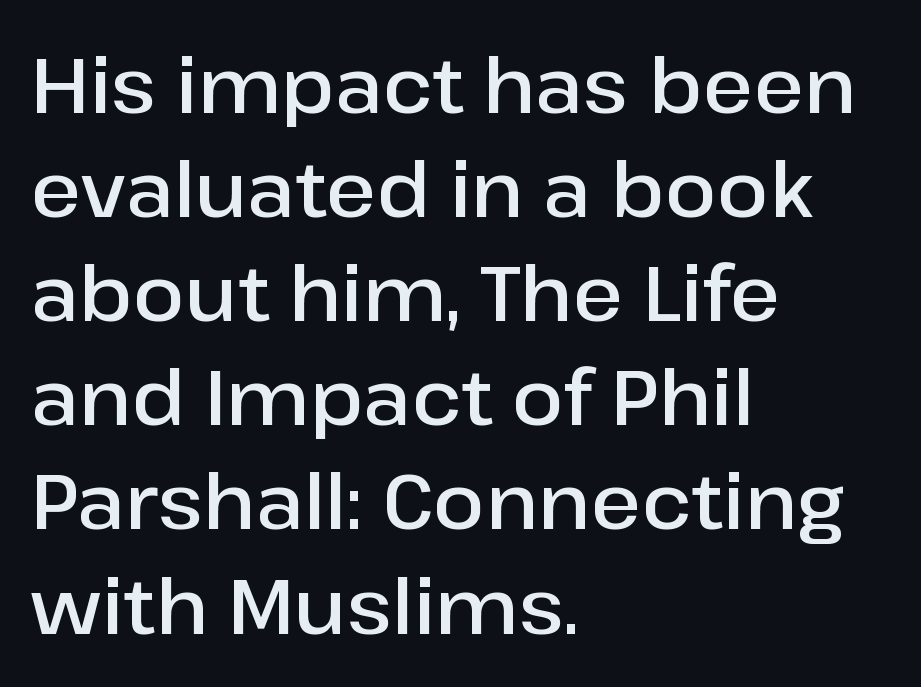
The image shows 76 px semibold sans-serif type, upright; set left-aligned, normal line spacing (1.37x), normal letter spacing, not underlined; low stroke contrast and a medium x-height.
